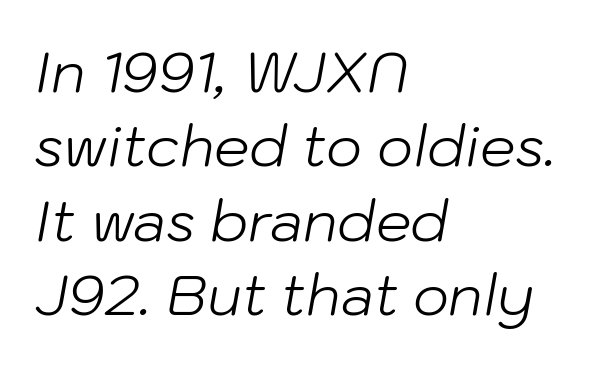
{"italic": "yes", "lean": "right", "slant_degrees": 10, "bold": "no", "weight": "light", "width": "normal", "stroke_contrast": "low", "x_height": "medium", "monospaced": "no", "underline": "no", "align": "left", "line_spacing": "normal", "line_spacing_ratio": 1.33, "letter_spacing": "normal", "letter_spacing_em": 0.0, "glyph_px": 56}
